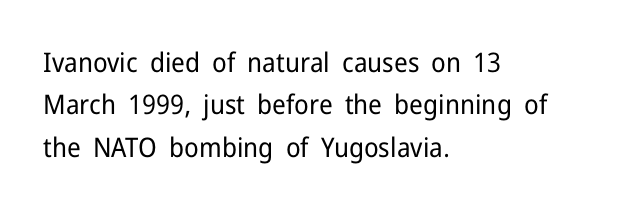
{"italic": "no", "bold": "no", "underline": "no", "align": "left", "line_spacing": "normal", "line_spacing_ratio": 1.57, "letter_spacing": "normal", "letter_spacing_em": 0.0, "glyph_px": 27}
